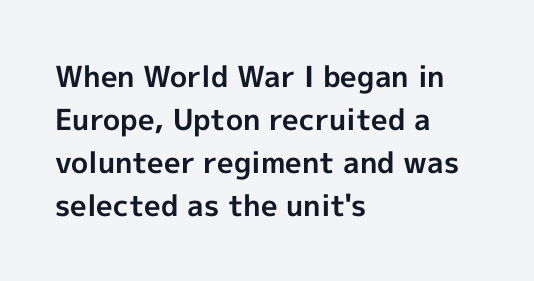
{"serif": "no", "italic": "no", "bold": "yes", "weight": "bold", "width": "normal", "x_height": "medium", "monospaced": "no", "underline": "no", "align": "left", "line_spacing": "normal", "line_spacing_ratio": 1.48, "letter_spacing": "normal", "letter_spacing_em": 0.0, "glyph_px": 29}
